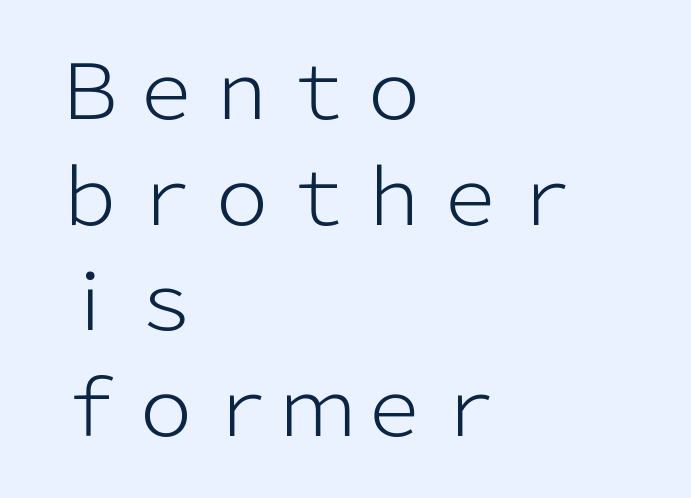
Q: Is the text bold? A: No.
Q: Is the text italic (slanted)? A: No, it is upright.
Q: Is the typeface a serif or a sans-serif typeface? A: Sans-serif.
Q: Is the text underlined? A: No.
Q: How is the paragraph aligned? A: Left-aligned.
Q: Is the spacing between letters normal or unusually wide? A: Normal.
Q: Is the spacing between lines tight, normal or loose? A: Normal.
Q: Width (condensed, normal, or wide)? A: Normal.
Q: Stroke contrast? A: Low.
Q: x-height? A: Medium.
Q: Monospaced? A: No.
